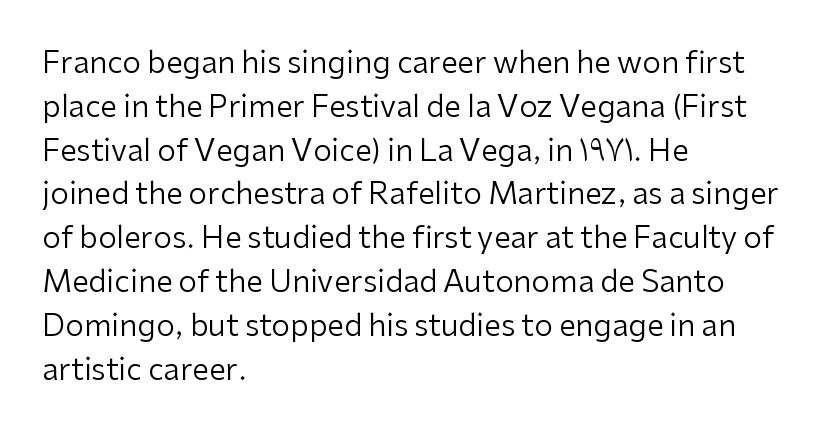
The image shows 30 px regular-weight sans-serif type, upright; set left-aligned, normal line spacing (1.46x), normal letter spacing, not underlined; low stroke contrast and a medium x-height.
